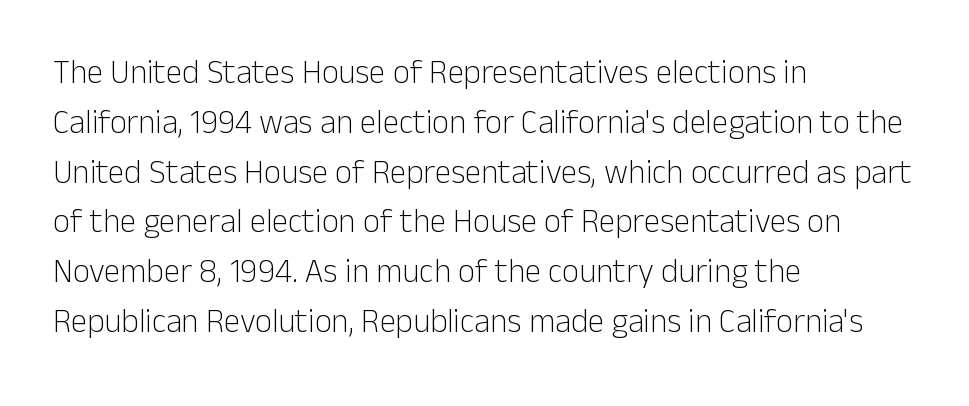
Q: Is the text bold? A: No.
Q: Is the text italic (slanted)? A: No, it is upright.
Q: Is the typeface a serif or a sans-serif typeface? A: Sans-serif.
Q: Is the text underlined? A: No.
Q: How is the paragraph aligned? A: Left-aligned.
Q: Is the spacing between letters normal or unusually wide? A: Normal.
Q: Is the spacing between lines tight, normal or loose? A: Normal.
Q: Width (condensed, normal, or wide)? A: Normal.
Q: Stroke contrast? A: Low.
Q: x-height? A: Medium.
Q: Monospaced? A: No.
